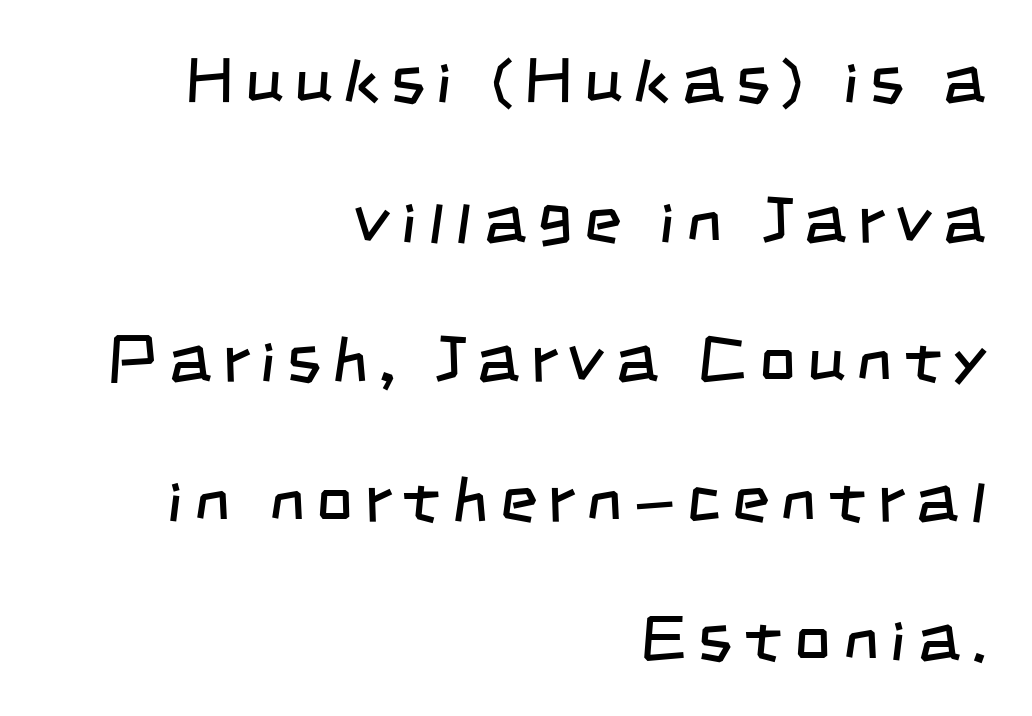
Leading: increased. Stroke mass is kept to a normal reading level or below. Does the type have serifs? No, each stem ends abruptly. Words float on clear page, feet unadorned. This sample has the flowing, uneven cadence of proportional lettering. The text block is weighted toward the right margin, trailing off unevenly leftward.
